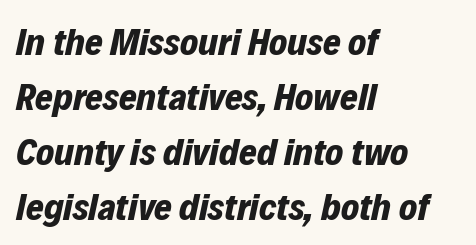
Compared with an ordinary text face, these strokes are far heavier — a full bold. The string is rendered with underlining switched off. Honestly, the letter spacing is just normal — you wouldn't notice it. The text carries the slant typical of an italic or oblique font.
